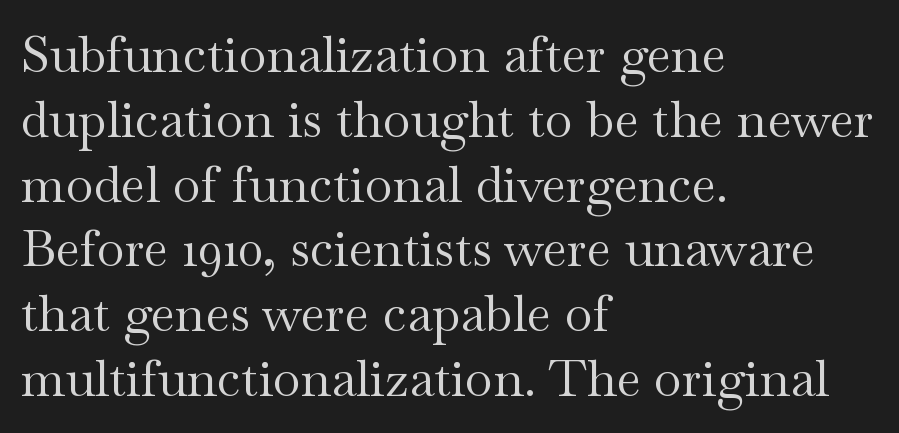
The text block is weighted toward the left margin, trailing off unevenly rightward. The strokes carry an ordinary text weight at most. Here the designer chose a conventional face with non-uniform glyph widths. The line texture is even and compact thanks to regular tracking.
